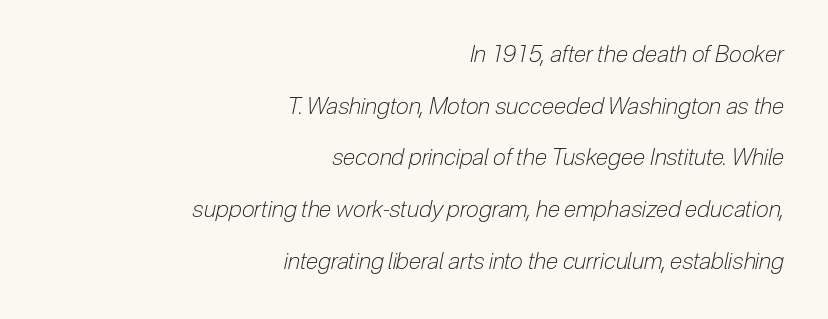
{"italic": "yes", "lean": "right", "slant_degrees": 12, "bold": "no", "underline": "no", "align": "right", "line_spacing": "loose", "line_spacing_ratio": 2.25, "letter_spacing": "normal", "letter_spacing_em": 0.0, "glyph_px": 23}
